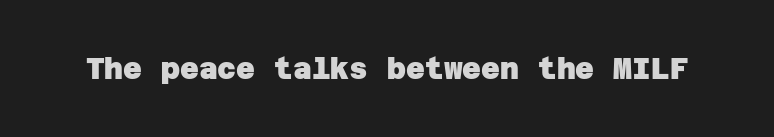
{"serif": "no", "bold": "yes", "weight": "heavy", "width": "normal", "stroke_contrast": "low", "x_height": "large", "underline": "no", "letter_spacing": "normal", "letter_spacing_em": 0.0, "glyph_px": 29}
